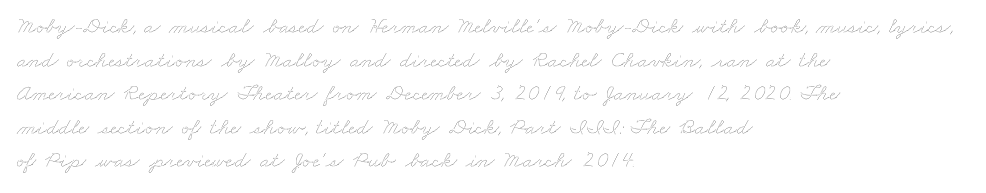
Q: Is the text bold? A: No.
Q: Is the text underlined? A: No.
Q: How is the paragraph aligned? A: Left-aligned.
Q: Is the spacing between letters normal or unusually wide? A: Normal.
Q: Is the spacing between lines tight, normal or loose? A: Normal.
